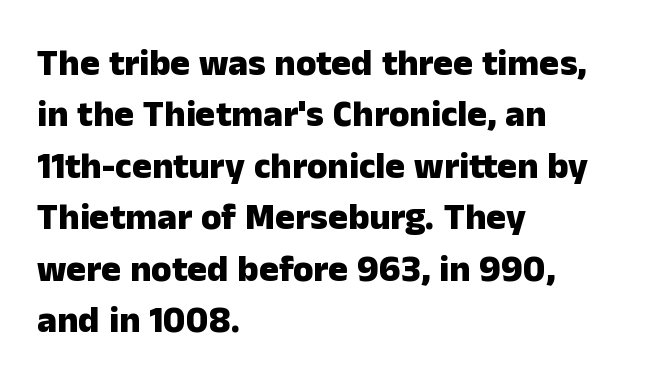
The image shows 37 px heavy sans-serif type, upright; set left-aligned, normal line spacing (1.39x), normal letter spacing, not underlined; low stroke contrast and a medium x-height.
